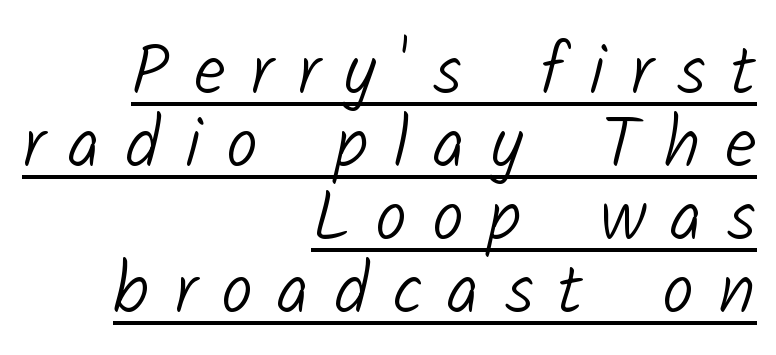
{"serif": "no", "bold": "no", "weight": "light", "width": "normal", "stroke_contrast": "low", "x_height": "medium", "monospaced": "no", "underline": "yes", "align": "right", "line_spacing": "tight", "line_spacing_ratio": 1.03, "letter_spacing": "wide", "letter_spacing_em": 0.35, "glyph_px": 71}
